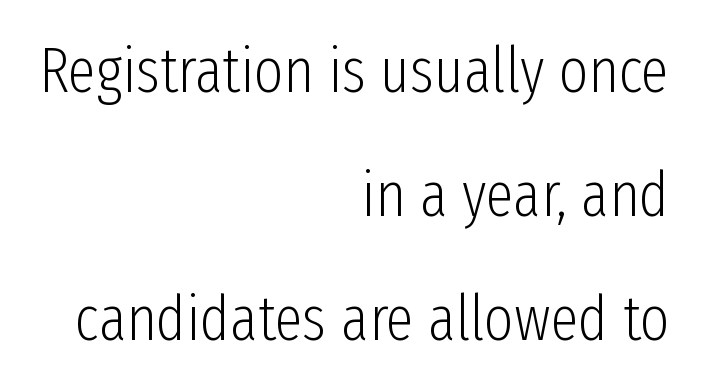
{"serif": "no", "italic": "no", "bold": "no", "weight": "light", "width": "condensed", "stroke_contrast": "low", "x_height": "medium", "monospaced": "no", "underline": "no", "align": "right", "line_spacing": "loose", "line_spacing_ratio": 1.97, "letter_spacing": "normal", "letter_spacing_em": 0.0, "glyph_px": 63}
